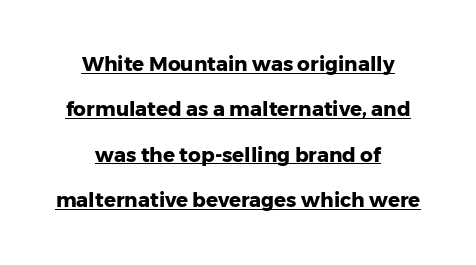
The image shows 20 px bold type, upright; set centered, loose line spacing (2.27x), normal letter spacing, underlined.
